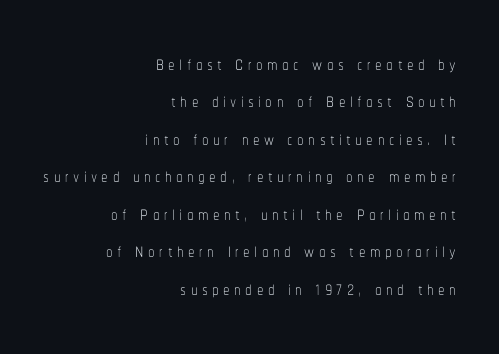
Q: Is the text bold? A: No.
Q: Is the text italic (slanted)? A: No, it is upright.
Q: Is the text underlined? A: No.
Q: How is the paragraph aligned? A: Right-aligned.
Q: Is the spacing between lines tight, normal or loose? A: Normal.
